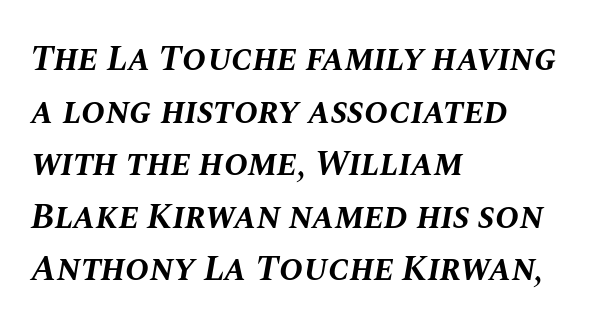
{"italic": "yes", "lean": "right", "slant_degrees": 10, "bold": "yes", "weight": "bold", "width": "normal", "stroke_contrast": "medium", "x_height": "large", "monospaced": "no", "underline": "no", "align": "left", "line_spacing": "normal", "line_spacing_ratio": 1.46, "letter_spacing": "normal", "letter_spacing_em": 0.0, "glyph_px": 36}
